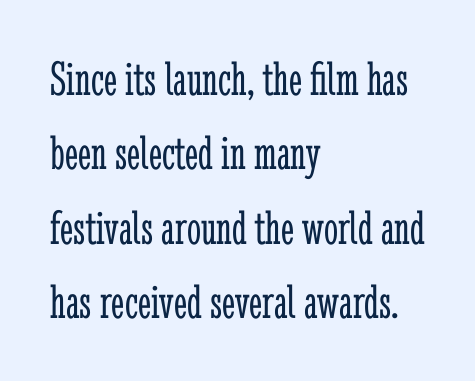
Q: Is the text bold? A: No.
Q: Is the text italic (slanted)? A: No, it is upright.
Q: Is the typeface a serif or a sans-serif typeface? A: Serif.
Q: Is the text underlined? A: No.
Q: How is the paragraph aligned? A: Left-aligned.
Q: Is the spacing between letters normal or unusually wide? A: Normal.
Q: Is the spacing between lines tight, normal or loose? A: Normal.
Q: Width (condensed, normal, or wide)? A: Condensed.
Q: Stroke contrast? A: Low.
Q: x-height? A: Medium.
Q: Monospaced? A: No.
